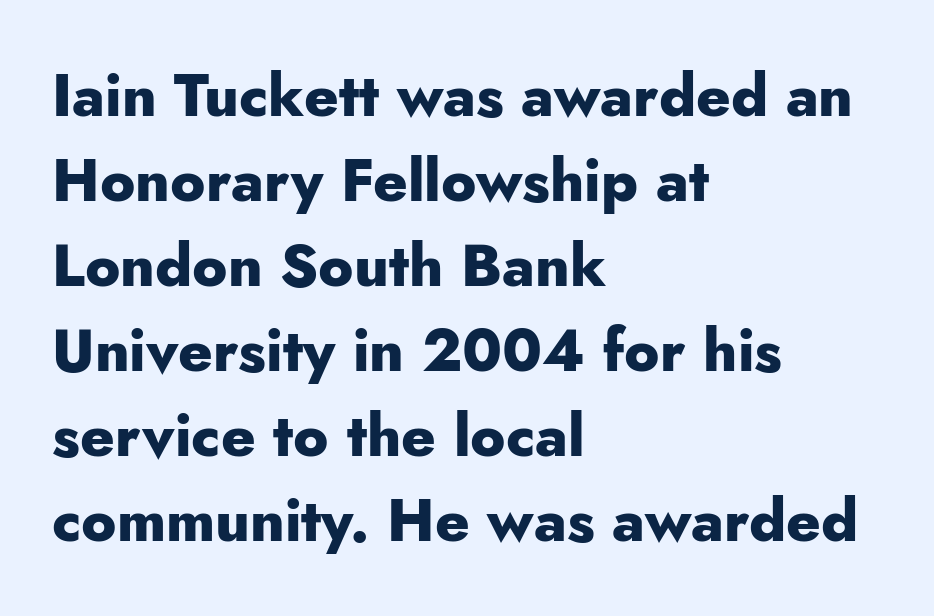
Note the varied advance widths — an 'i' is clearly narrower than an 'm'. The lines are quadded left. Font category for this specimen: sans-serif. A typesetter would call this leading conventional body-copy spacing. The words here are not underlined.
